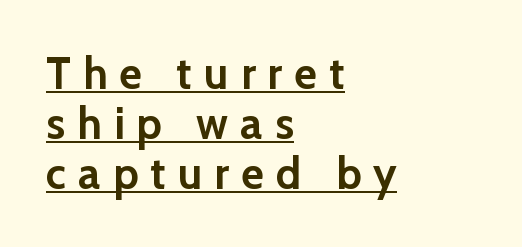
The image shows 44 px semibold sans-serif type, upright; set left-aligned, tight line spacing (1.14x), unusually wide letter spacing (+0.28 em), underlined; low stroke contrast and a medium x-height.
